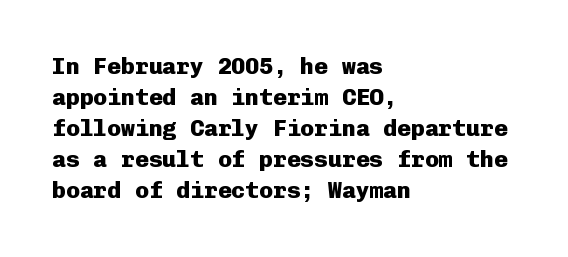
Q: Is the text bold? A: Yes.
Q: Is the text italic (slanted)? A: No, it is upright.
Q: Is the text underlined? A: No.
Q: How is the paragraph aligned? A: Left-aligned.
Q: Is the spacing between letters normal or unusually wide? A: Normal.
Q: Is the spacing between lines tight, normal or loose? A: Normal.
